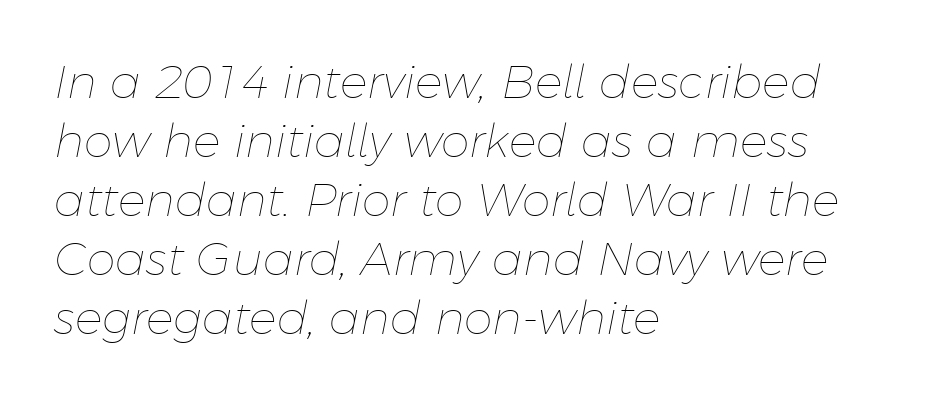
{"italic": "yes", "lean": "right", "slant_degrees": 11, "bold": "no", "weight": "thin", "width": "normal", "stroke_contrast": "low", "x_height": "medium", "monospaced": "no", "underline": "no", "align": "left", "line_spacing": "normal", "line_spacing_ratio": 1.28, "letter_spacing": "normal", "letter_spacing_em": 0.0, "glyph_px": 46}
